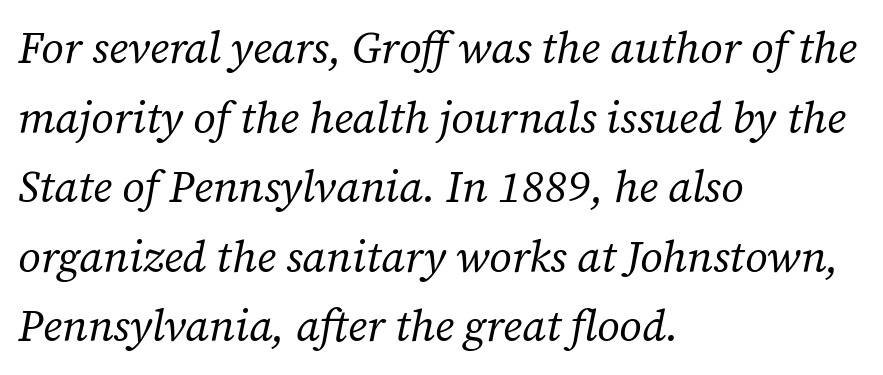
In terms of leading, this rendering sits right in the middle. One-word summary of the alignment: left. What kind of face is this? One with serifs. Is this a heavy cut? Hardly; it is regular or lighter. Tracking here is standard; glyphs follow each other at the usual distance. You could not count columns in this text — the font is proportionally spaced.
